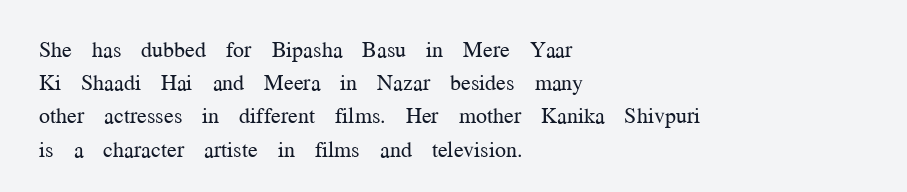
Q: Is the text bold? A: No.
Q: Is the text italic (slanted)? A: No, it is upright.
Q: Is the text underlined? A: No.
Q: How is the paragraph aligned? A: Left-aligned.
Q: Is the spacing between letters normal or unusually wide? A: Normal.
Q: Is the spacing between lines tight, normal or loose? A: Normal.
